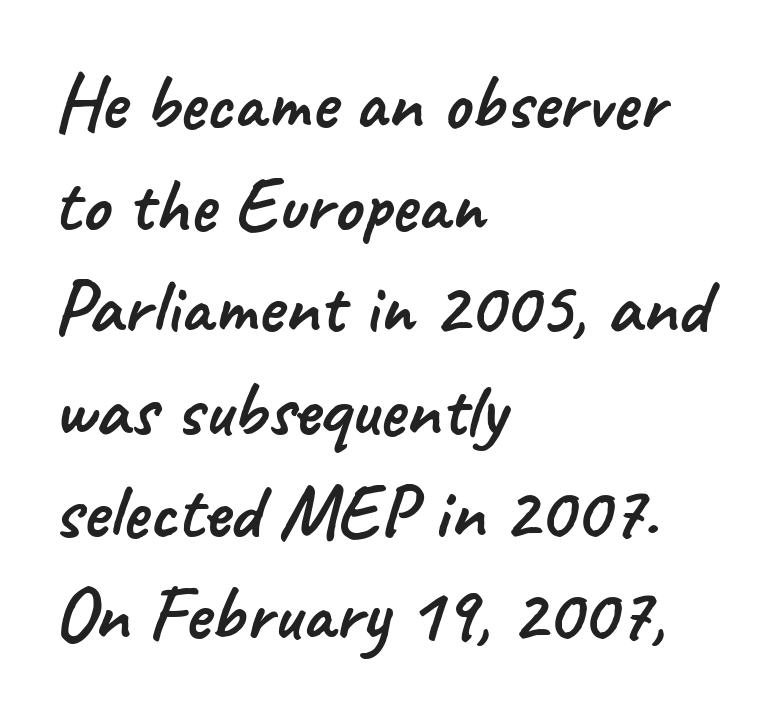
The image shows 78 px sans-serif type; set left-aligned, normal line spacing (1.31x), normal letter spacing, not underlined; low stroke contrast and a small x-height.
